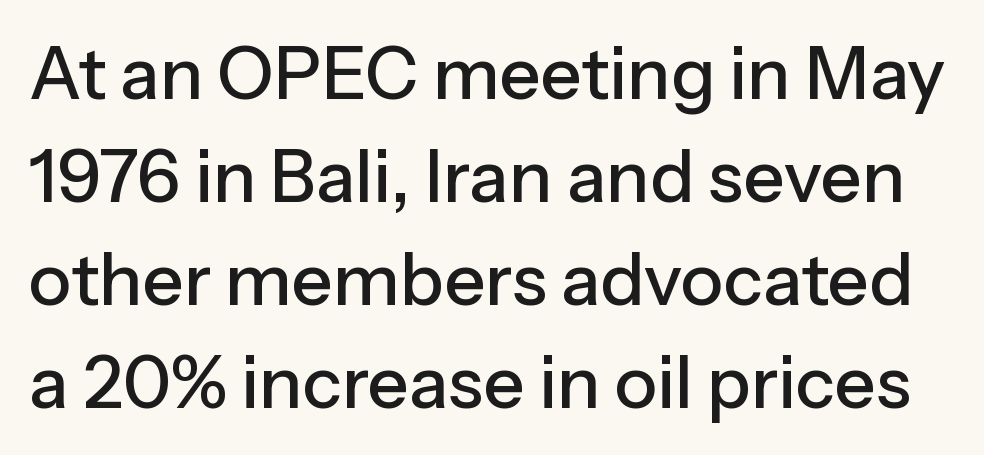
{"serif": "no", "italic": "no", "width": "normal", "stroke_contrast": "low", "x_height": "medium", "monospaced": "no", "underline": "no", "line_spacing": "normal", "line_spacing_ratio": 1.43, "letter_spacing": "normal", "letter_spacing_em": 0.0, "glyph_px": 72}
